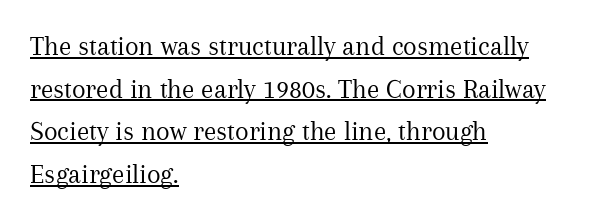
{"serif": "yes", "italic": "no", "bold": "no", "weight": "regular", "width": "normal", "stroke_contrast": "medium", "x_height": "medium", "monospaced": "no", "underline": "yes", "align": "left", "line_spacing": "normal", "line_spacing_ratio": 1.52, "letter_spacing": "normal", "letter_spacing_em": 0.0, "glyph_px": 28}
